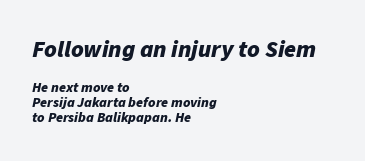
Q: Is the text bold? A: Yes.
Q: Is the text italic (slanted)? A: Yes, it leans right by about 11 degrees.
Q: Is the text underlined? A: No.
Q: How is the paragraph aligned? A: Left-aligned.
Q: Is the spacing between letters normal or unusually wide? A: Normal.
Q: Is the spacing between lines tight, normal or loose? A: Tight.
Q: Which block of text is set in a larger size, the first (top) or the second (bottom)? A: The first (top) one.
